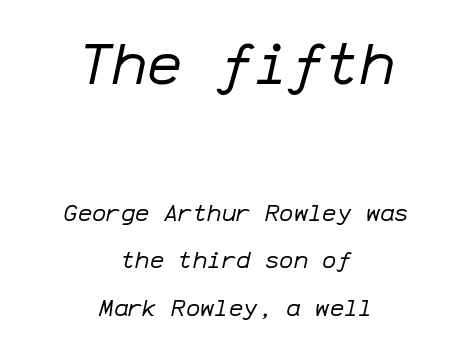
{"italic": "yes", "lean": "right", "slant_degrees": 12, "bold": "no", "weight": "regular", "width": "normal", "stroke_contrast": "low", "x_height": "medium", "monospaced": "yes", "underline": "no", "align": "center", "line_spacing": "loose", "line_spacing_ratio": 1.99, "letter_spacing": "normal", "letter_spacing_em": 0.0, "larger_block": "first", "size_ratio": 2.46, "glyph_px": 59}
